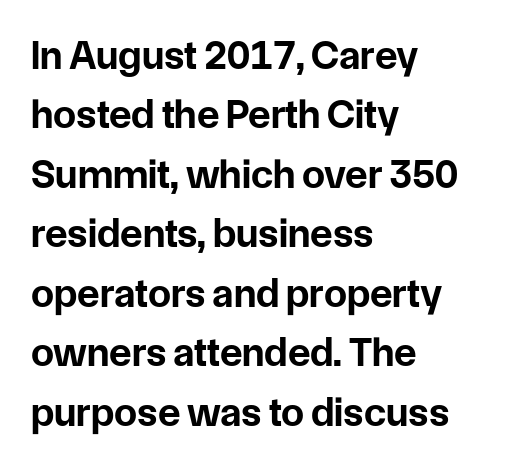
{"serif": "no", "italic": "no", "bold": "yes", "weight": "bold", "width": "normal", "stroke_contrast": "low", "x_height": "medium", "monospaced": "no", "underline": "no", "align": "left", "line_spacing": "normal", "line_spacing_ratio": 1.45, "letter_spacing": "normal", "letter_spacing_em": 0.0, "glyph_px": 41}
